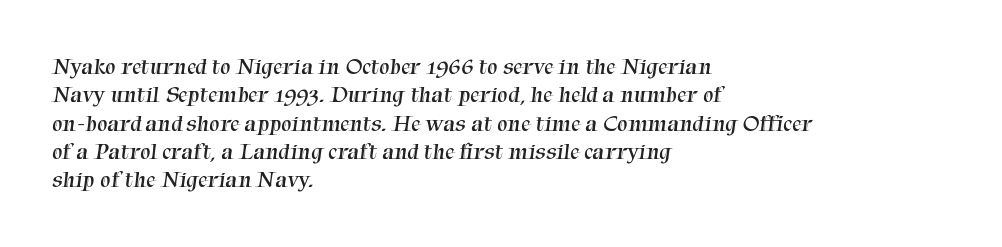
Typeset ragged right — the left edge is the straight one. Weight class: somewhere from thin through regular. Characters follow at the spacing the type designer built in. Descender tails drop into unmarked territory.
